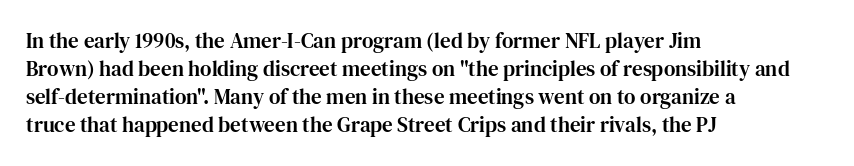
{"italic": "no", "underline": "no", "align": "left", "line_spacing": "normal", "line_spacing_ratio": 1.33, "letter_spacing": "normal", "letter_spacing_em": 0.0, "glyph_px": 21}
